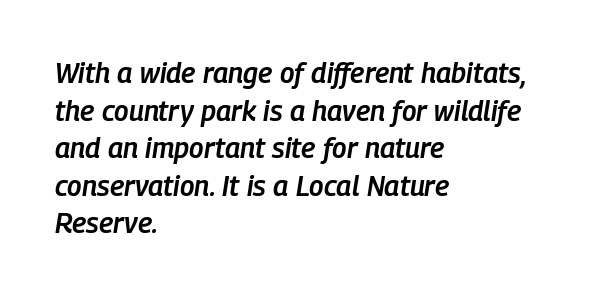
{"italic": "yes", "lean": "right", "slant_degrees": 9, "bold": "semi", "weight": "semibold", "width": "condensed", "stroke_contrast": "low", "x_height": "medium", "monospaced": "no", "underline": "no", "align": "left", "line_spacing": "normal", "line_spacing_ratio": 1.34, "letter_spacing": "normal", "letter_spacing_em": 0.0, "glyph_px": 28}
